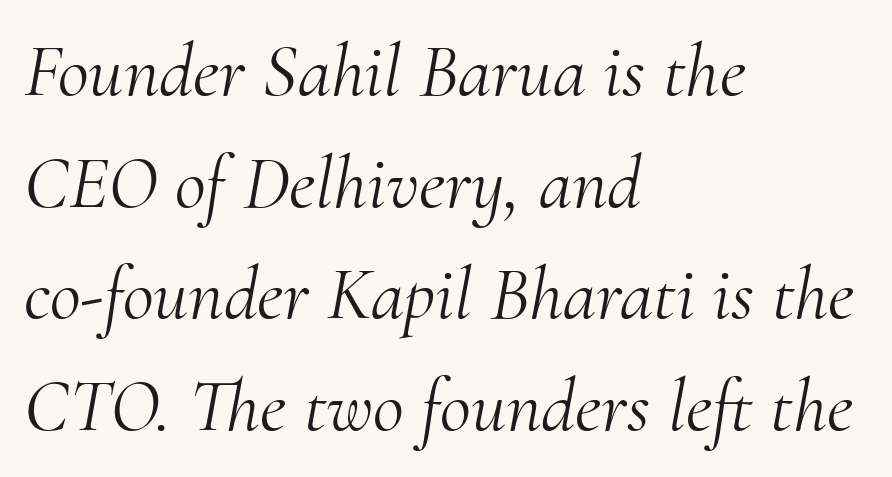
Q: Is the text bold? A: No.
Q: Is the text italic (slanted)? A: Yes, it leans right by about 10 degrees.
Q: Is the typeface a serif or a sans-serif typeface? A: Serif.
Q: Is the text underlined? A: No.
Q: How is the paragraph aligned? A: Left-aligned.
Q: Is the spacing between letters normal or unusually wide? A: Normal.
Q: Is the spacing between lines tight, normal or loose? A: Normal.
Q: Width (condensed, normal, or wide)? A: Normal.
Q: Stroke contrast? A: Medium.
Q: x-height? A: Small.
Q: Monospaced? A: No.
